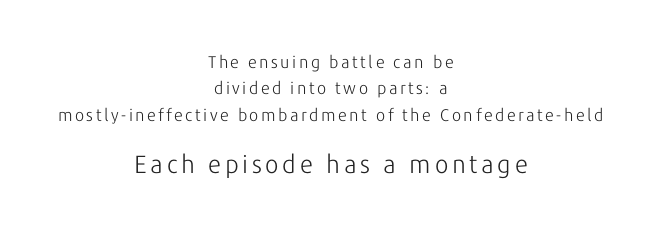
The image shows 25 px text type, upright; set centered, normal line spacing (1.55x), not underlined; the second (bottom) block is 1.47x larger.
